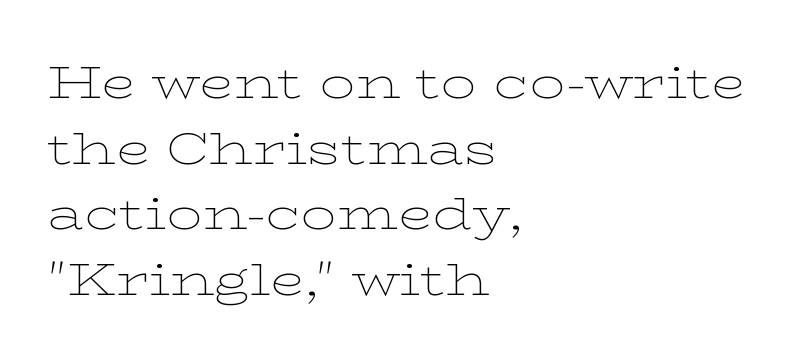
Decoration check: the copy has no underline. On a weight scale, this lands at 450 or below. Proportional: the letters do not fall into vertical columns. Upright lettering throughout.
